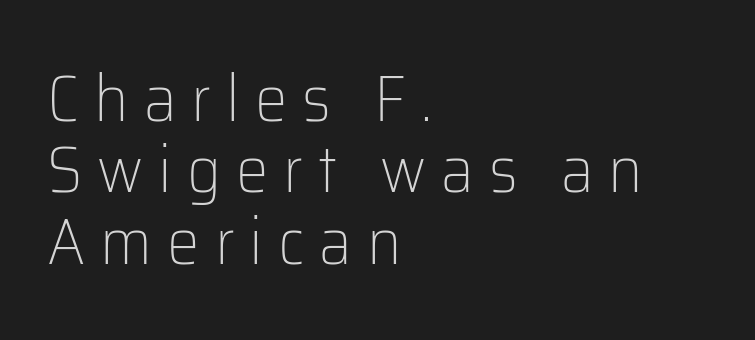
Q: Is the text bold? A: No.
Q: Is the text italic (slanted)? A: No, it is upright.
Q: Is the typeface a serif or a sans-serif typeface? A: Sans-serif.
Q: Is the text underlined? A: No.
Q: How is the paragraph aligned? A: Left-aligned.
Q: Is the spacing between letters normal or unusually wide? A: Unusually wide.
Q: Is the spacing between lines tight, normal or loose? A: Tight.
Q: Width (condensed, normal, or wide)? A: Normal.
Q: Stroke contrast? A: Low.
Q: x-height? A: Medium.
Q: Monospaced? A: No.
